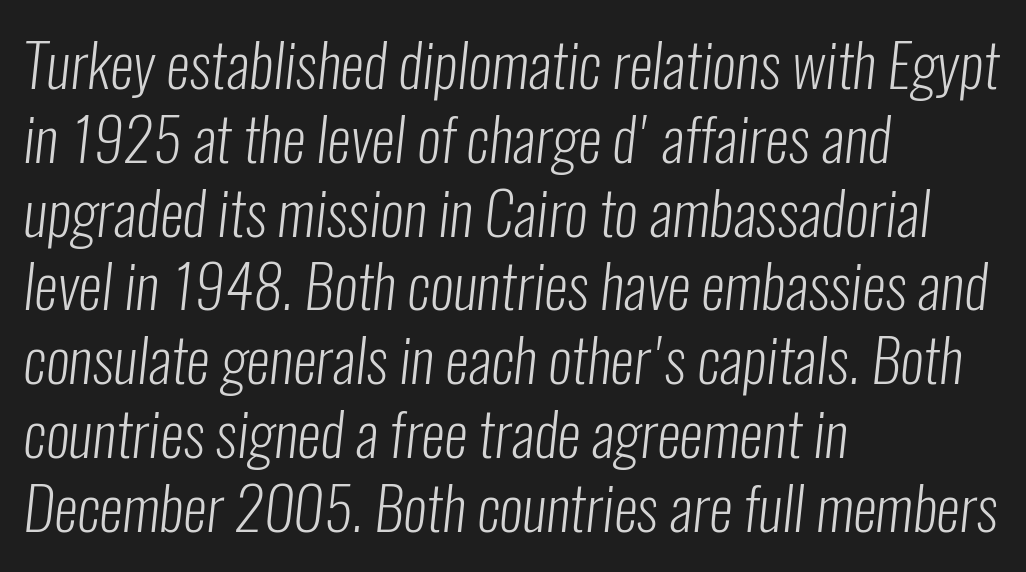
{"serif": "no", "bold": "no", "weight": "light", "width": "condensed", "stroke_contrast": "low", "x_height": "medium", "monospaced": "no", "underline": "no", "align": "left", "line_spacing_ratio": 1.23, "letter_spacing": "normal", "letter_spacing_em": 0.0, "glyph_px": 60}
